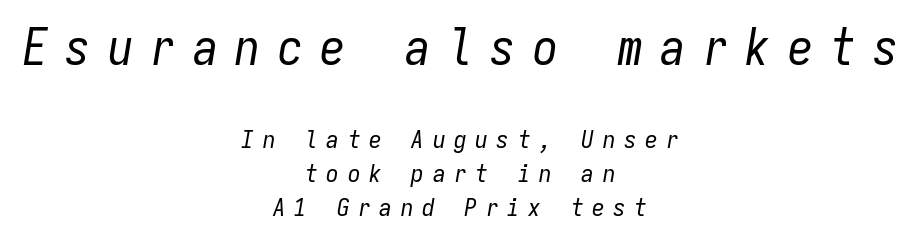
{"italic": "yes", "lean": "right", "slant_degrees": 9, "bold": "no", "weight": "regular", "width": "condensed", "stroke_contrast": "low", "x_height": "medium", "monospaced": "yes", "underline": "no", "align": "center", "line_spacing": "normal", "line_spacing_ratio": 1.35, "letter_spacing": "wide", "letter_spacing_em": 0.35, "larger_block": "first", "size_ratio": 2.0, "glyph_px": 50}
